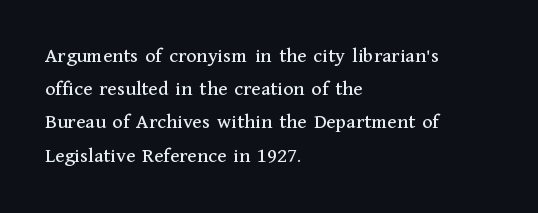
{"italic": "no", "underline": "no", "align": "left", "line_spacing": "normal", "line_spacing_ratio": 1.58, "letter_spacing": "normal", "letter_spacing_em": 0.0, "glyph_px": 21}
